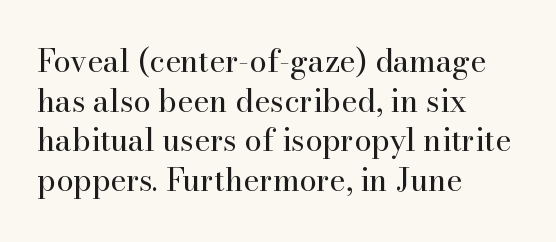
{"serif": "yes", "italic": "no", "bold": "no", "weight": "regular", "width": "normal", "stroke_contrast": "high", "x_height": "small", "monospaced": "no", "underline": "no", "align": "left", "line_spacing": "normal", "line_spacing_ratio": 1.28, "letter_spacing": "normal", "letter_spacing_em": 0.0, "glyph_px": 31}
